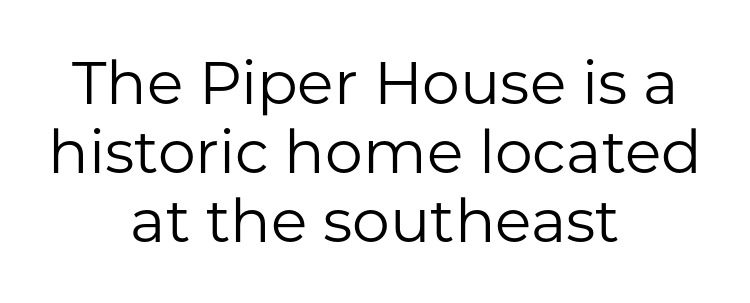
{"serif": "no", "italic": "no", "bold": "no", "weight": "regular", "width": "normal", "stroke_contrast": "low", "x_height": "medium", "monospaced": "no", "underline": "no", "align": "center", "line_spacing": "tight", "line_spacing_ratio": 1.15, "letter_spacing": "normal", "letter_spacing_em": 0.0, "glyph_px": 60}
